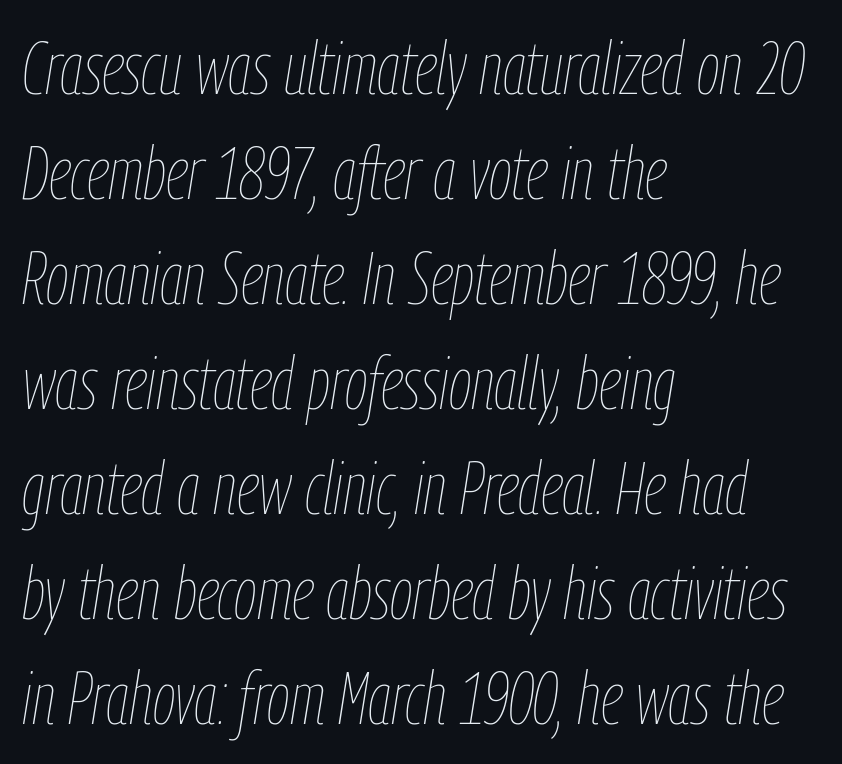
The image shows 74 px thin, condensed type, italic (leaning right); set left-aligned, normal line spacing (1.42x), normal letter spacing, not underlined; low stroke contrast and a medium x-height.
